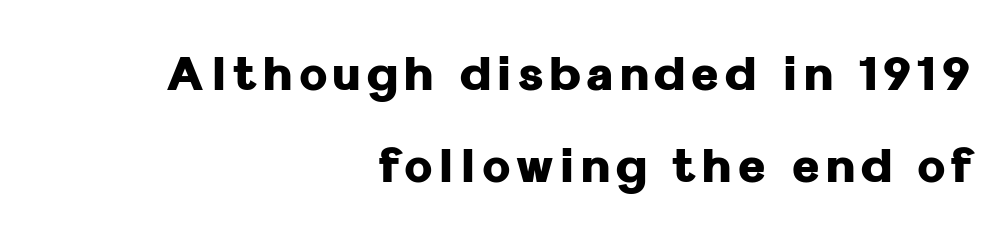
{"serif": "no", "italic": "no", "bold": "yes", "weight": "heavy", "width": "normal", "stroke_contrast": "low", "x_height": "medium", "monospaced": "no", "underline": "no", "align": "right", "line_spacing": "loose", "line_spacing_ratio": 1.96, "glyph_px": 47}
